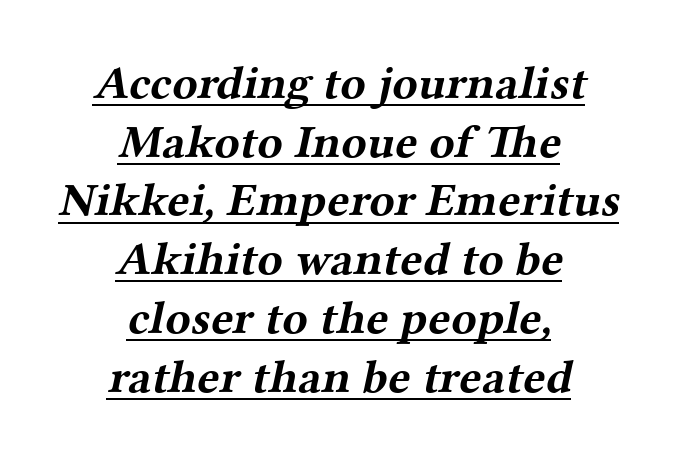
{"serif": "yes", "bold": "yes", "weight": "bold", "width": "wide", "stroke_contrast": "medium", "x_height": "medium", "monospaced": "no", "underline": "yes", "align": "center", "line_spacing": "normal", "line_spacing_ratio": 1.25, "letter_spacing": "normal", "letter_spacing_em": 0.0, "glyph_px": 47}
